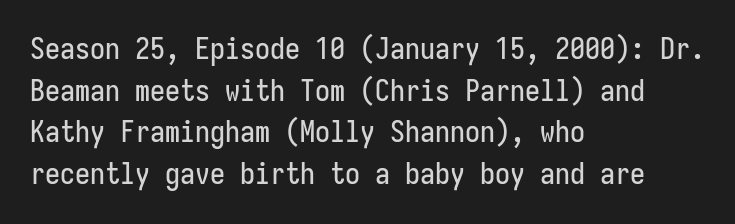
{"serif": "no", "italic": "no", "width": "condensed", "stroke_contrast": "low", "x_height": "medium", "monospaced": "yes", "underline": "no", "align": "left", "line_spacing": "normal", "line_spacing_ratio": 1.39, "letter_spacing": "normal", "letter_spacing_em": 0.0, "glyph_px": 30}
